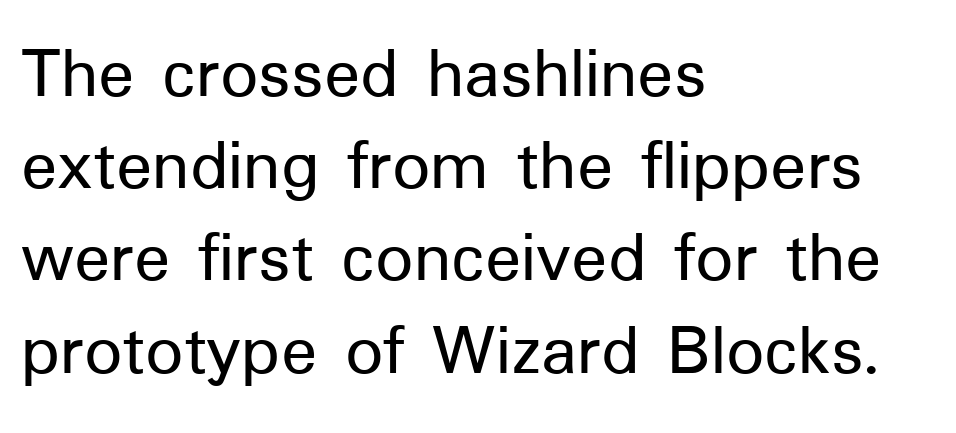
Q: Is the text italic (slanted)? A: No, it is upright.
Q: Is the typeface a serif or a sans-serif typeface? A: Sans-serif.
Q: Is the text underlined? A: No.
Q: How is the paragraph aligned? A: Left-aligned.
Q: Is the spacing between letters normal or unusually wide? A: Normal.
Q: Width (condensed, normal, or wide)? A: Normal.
Q: Stroke contrast? A: Low.
Q: x-height? A: Medium.
Q: Monospaced? A: No.
